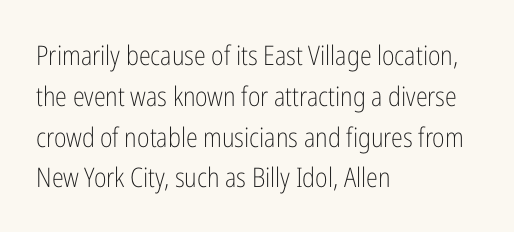
The image shows 27 px text type, upright; set left-aligned, normal line spacing (1.51x), normal letter spacing, not underlined.
